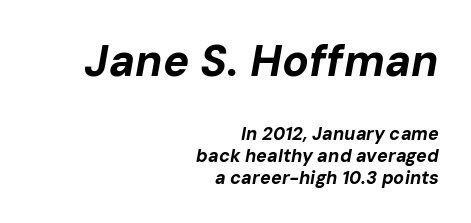
{"italic": "yes", "lean": "right", "slant_degrees": 10, "bold": "yes", "weight": "bold", "width": "normal", "stroke_contrast": "low", "x_height": "medium", "monospaced": "no", "underline": "no", "align": "right", "line_spacing_ratio": 1.24, "letter_spacing": "normal", "letter_spacing_em": 0.0, "larger_block": "first", "size_ratio": 2.44, "glyph_px": 44}
